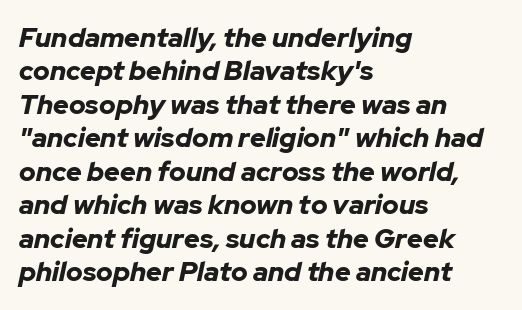
The image shows 27 px bold type, italic (leaning right); set left-aligned, line spacing 1.24x, normal letter spacing, not underlined.
